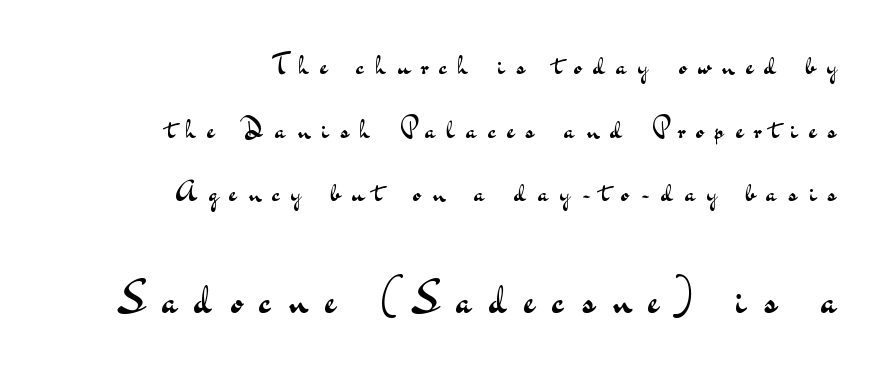
{"serif": "no", "bold": "no", "weight": "regular", "width": "wide", "stroke_contrast": "medium", "x_height": "small", "monospaced": "no", "underline": "no", "align": "right", "line_spacing": "loose", "line_spacing_ratio": 2.27, "letter_spacing": "wide", "letter_spacing_em": 0.42, "larger_block": "second", "size_ratio": 1.5, "glyph_px": 42}
